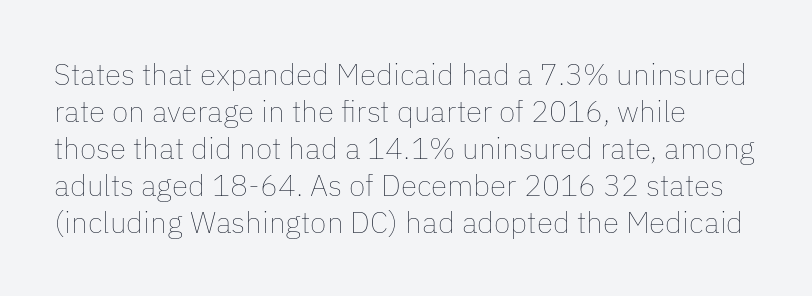
The image shows 30 px thin type, upright; set left-aligned, line spacing 1.23x, normal letter spacing, not underlined; low stroke contrast and a medium x-height.
